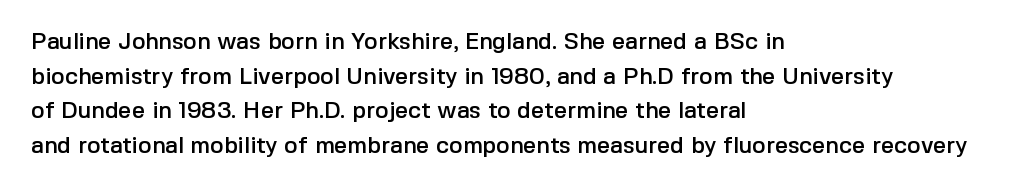
Students, observe: this is what conventionally led text looks like. Has an underline been added? It has not. Words appear dense and cohesive because spacing is normal. If you drew a ruler down the left edge, every line would touch it.
